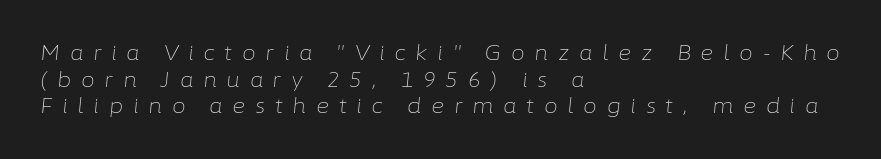
Tall strokes in this sample are angled rather than plumb. This rendering widens character spacing well past its baseline value. A light-to-regular cut is what we see here. Rule under the text: the space is simply empty. Leading: standard.
